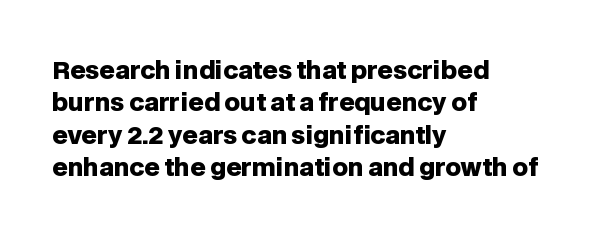
{"italic": "no", "bold": "yes", "underline": "no", "align": "left", "line_spacing": "normal", "line_spacing_ratio": 1.35, "letter_spacing": "normal", "letter_spacing_em": 0.0, "glyph_px": 24}
